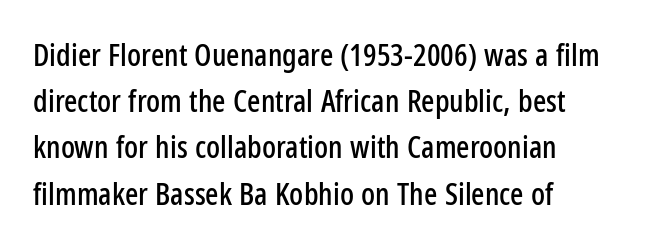
Check where the strokes stop: nothing finishes them off — pure sans. Look at the tracking — it's just the regular setting, nothing added. The letters stand straight up with perfectly vertical stems. This sample is left-justified, so line endings fall wherever the words run out. The string is rendered with underlining switched off. Is this a fixed-width face? No — the glyphs have proportional, varying widths.
